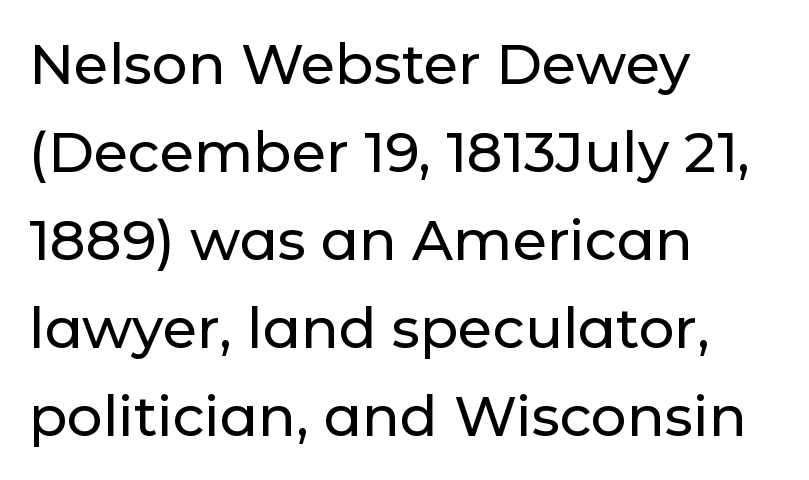
Q: Is the text italic (slanted)? A: No, it is upright.
Q: Is the typeface a serif or a sans-serif typeface? A: Sans-serif.
Q: Is the text underlined? A: No.
Q: How is the paragraph aligned? A: Left-aligned.
Q: Is the spacing between letters normal or unusually wide? A: Normal.
Q: Is the spacing between lines tight, normal or loose? A: Normal.
Q: Width (condensed, normal, or wide)? A: Normal.
Q: Stroke contrast? A: Low.
Q: x-height? A: Medium.
Q: Monospaced? A: No.
